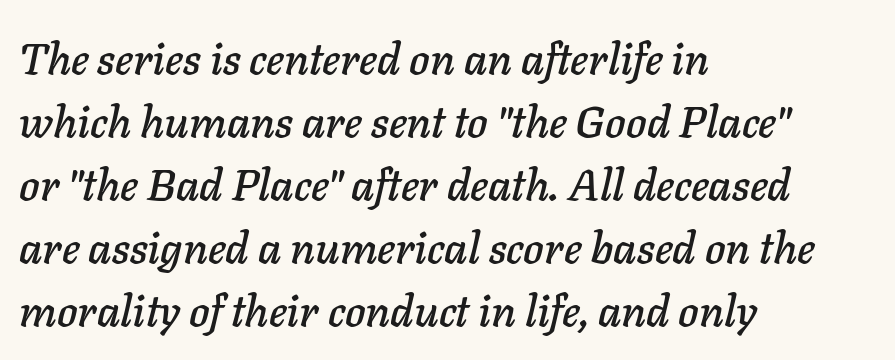
Q: Is the text italic (slanted)? A: Yes, it leans right by about 11 degrees.
Q: Is the text underlined? A: No.
Q: How is the paragraph aligned? A: Left-aligned.
Q: Is the spacing between letters normal or unusually wide? A: Normal.
Q: Is the spacing between lines tight, normal or loose? A: Normal.
Q: Width (condensed, normal, or wide)? A: Normal.
Q: Stroke contrast? A: Low.
Q: x-height? A: Medium.
Q: Monospaced? A: No.
